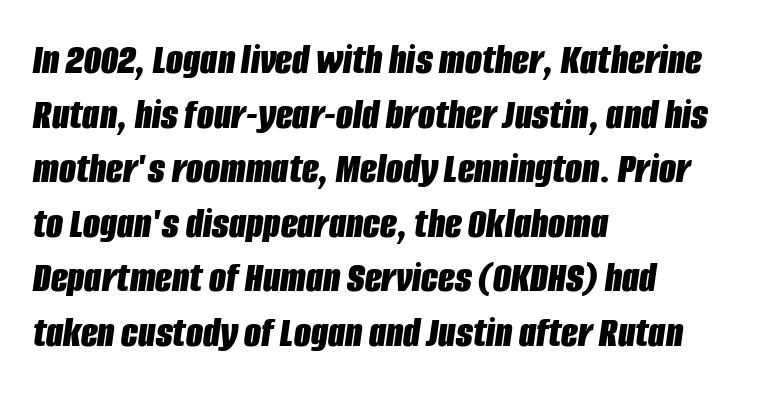
The image shows 44 px bold, condensed type, italic (leaning right); set left-aligned, line spacing 1.24x, normal letter spacing, not underlined; low stroke contrast and a large x-height.
